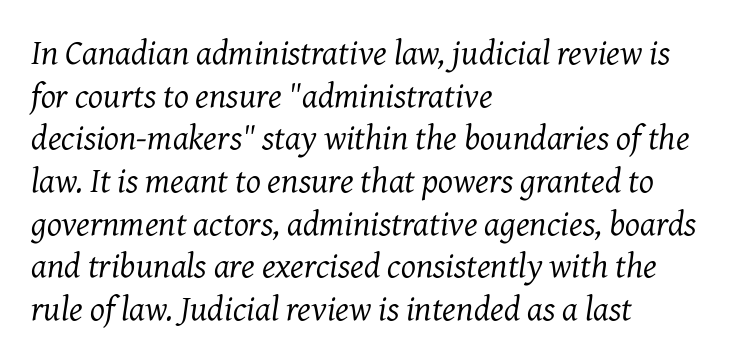
Is this a fixed-width face? No — the glyphs have proportional, varying widths. Typographically, this falls in the serif category. Leftover space on each line is placed entirely after the last word. The line texture is even and compact thanks to regular tracking. Characters are canted at an angle relative to the baseline's perpendicular. No extra ink here — the face is not bold.
